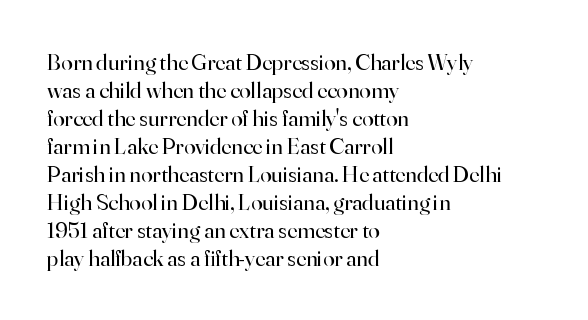
Q: Is the text bold? A: No.
Q: Is the text italic (slanted)? A: No, it is upright.
Q: Is the text underlined? A: No.
Q: How is the paragraph aligned? A: Left-aligned.
Q: Is the spacing between letters normal or unusually wide? A: Normal.
